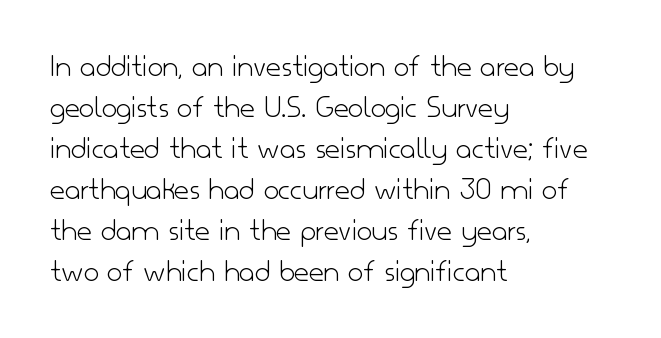
The image shows 33 px light sans-serif type, upright; set left-aligned, line spacing 1.24x, normal letter spacing, not underlined; low stroke contrast and a small x-height.
